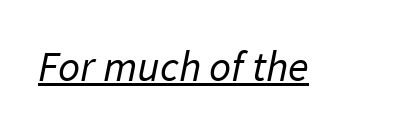
Q: Is the text bold? A: No.
Q: Is the typeface a serif or a sans-serif typeface? A: Sans-serif.
Q: Is the text underlined? A: Yes.
Q: Is the spacing between letters normal or unusually wide? A: Normal.
Q: Width (condensed, normal, or wide)? A: Normal.
Q: Stroke contrast? A: Low.
Q: x-height? A: Medium.
Q: Monospaced? A: No.
